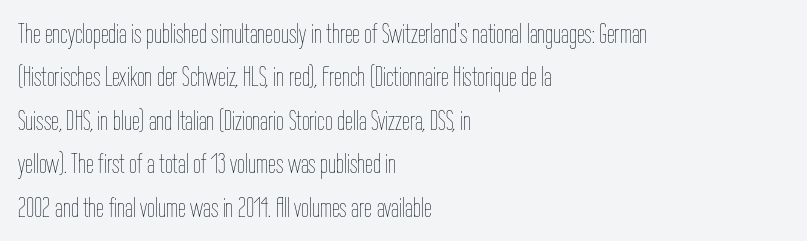
{"italic": "no", "bold": "no", "weight": "thin", "width": "condensed", "stroke_contrast": "low", "x_height": "medium", "monospaced": "no", "underline": "no", "align": "left", "line_spacing": "normal", "line_spacing_ratio": 1.55, "letter_spacing": "normal", "letter_spacing_em": 0.0, "glyph_px": 28}
